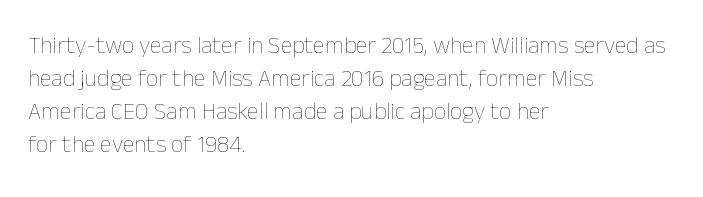
{"italic": "no", "bold": "no", "underline": "no", "align": "left", "line_spacing": "normal", "line_spacing_ratio": 1.37, "letter_spacing": "normal", "letter_spacing_em": 0.0, "glyph_px": 24}
